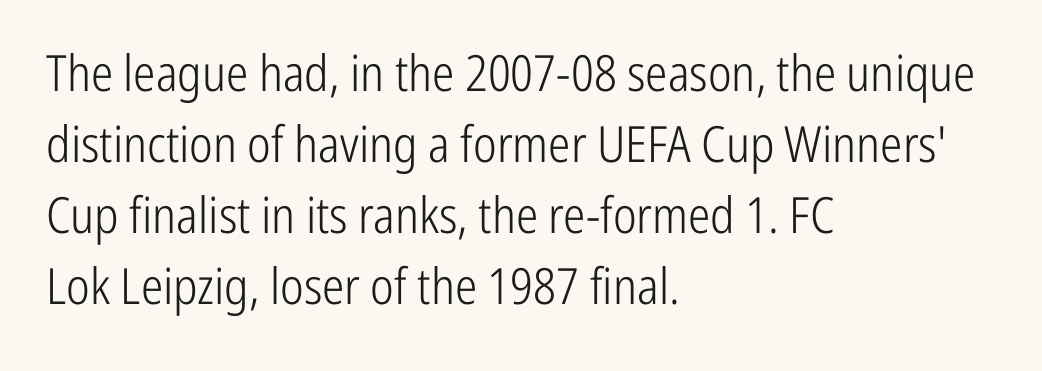
{"serif": "no", "italic": "no", "bold": "no", "weight": "light", "width": "condensed", "stroke_contrast": "low", "x_height": "medium", "monospaced": "no", "underline": "no", "align": "left", "line_spacing": "normal", "line_spacing_ratio": 1.42, "letter_spacing": "normal", "letter_spacing_em": 0.0, "glyph_px": 50}
